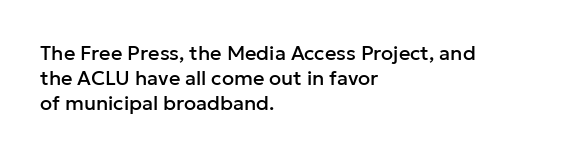
The image shows 20 px text type, upright; set left-aligned, normal line spacing (1.26x), normal letter spacing, not underlined.
